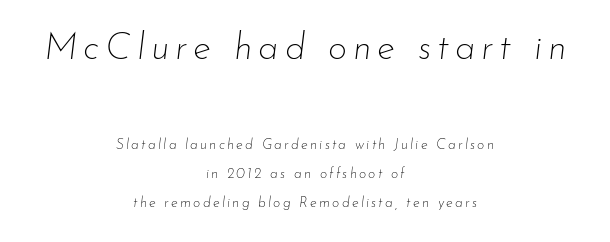
The image shows 37 px thin type, italic (leaning right); set centered, loose line spacing (2.08x), not underlined; the first (top) block is 2.64x larger; low stroke contrast and a small x-height.
